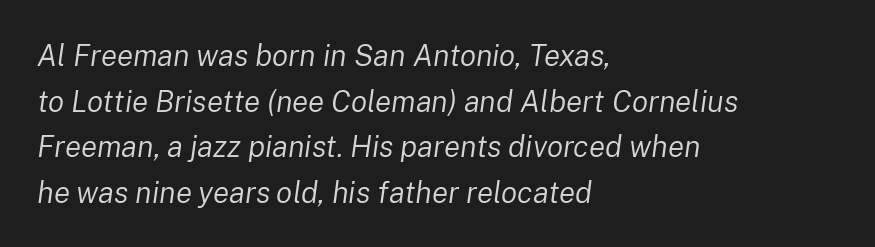
The image shows 30 px regular-weight type, italic (leaning right); set left-aligned, normal line spacing (1.52x), normal letter spacing, not underlined; low stroke contrast and a medium x-height.
